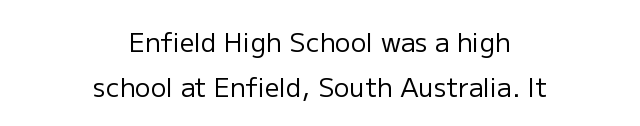
{"italic": "no", "bold": "no", "underline": "no", "align": "center", "line_spacing_ratio": 1.73, "letter_spacing": "normal", "letter_spacing_em": 0.0, "glyph_px": 26}
